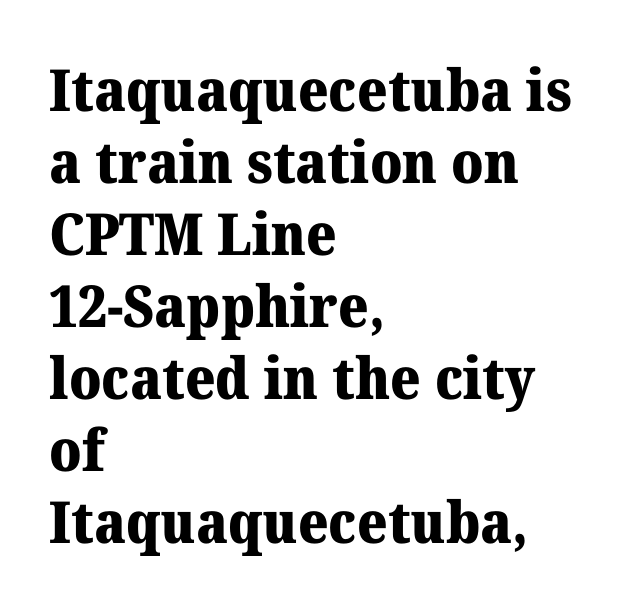
{"serif": "yes", "italic": "no", "bold": "yes", "weight": "heavy", "width": "normal", "stroke_contrast": "medium", "x_height": "medium", "monospaced": "no", "underline": "no", "align": "left", "line_spacing_ratio": 1.24, "letter_spacing": "normal", "letter_spacing_em": 0.0, "glyph_px": 58}
